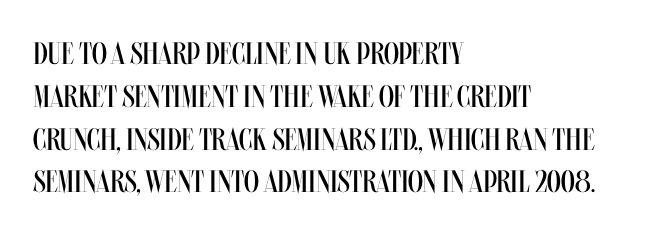
{"italic": "no", "bold": "no", "weight": "regular", "width": "condensed", "stroke_contrast": "medium", "x_height": "large", "monospaced": "no", "underline": "no", "align": "left", "line_spacing": "normal", "line_spacing_ratio": 1.38, "letter_spacing": "normal", "letter_spacing_em": 0.0, "glyph_px": 31}
